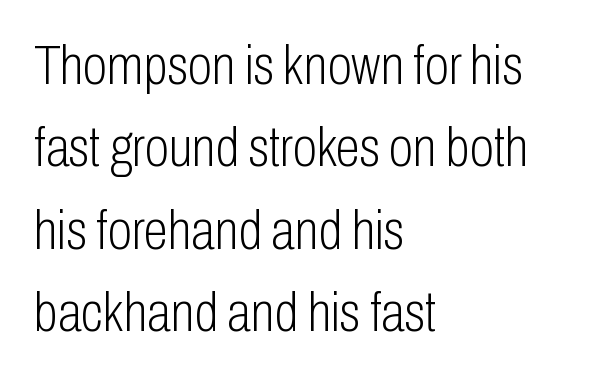
{"serif": "no", "italic": "no", "bold": "no", "weight": "light", "width": "condensed", "stroke_contrast": "low", "x_height": "medium", "monospaced": "no", "underline": "no", "align": "left", "line_spacing": "normal", "line_spacing_ratio": 1.47, "letter_spacing": "normal", "letter_spacing_em": 0.0, "glyph_px": 56}
